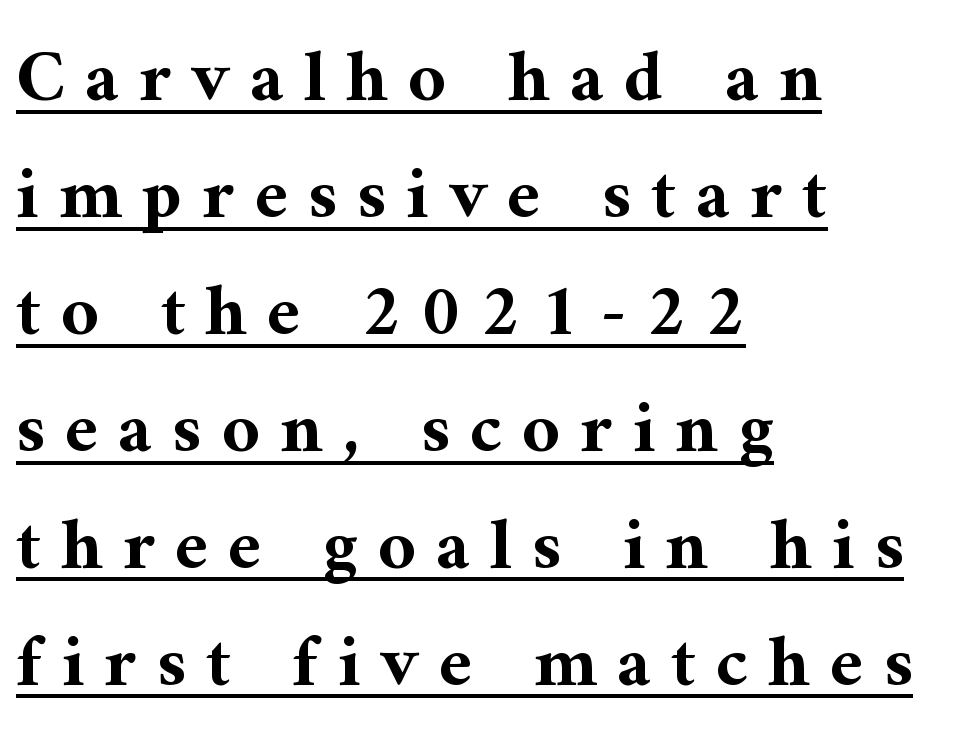
{"serif": "yes", "italic": "no", "bold": "yes", "weight": "bold", "width": "normal", "stroke_contrast": "medium", "x_height": "medium", "monospaced": "no", "underline": "yes", "align": "left", "line_spacing": "normal", "line_spacing_ratio": 1.58, "letter_spacing": "wide", "letter_spacing_em": 0.27, "glyph_px": 74}
